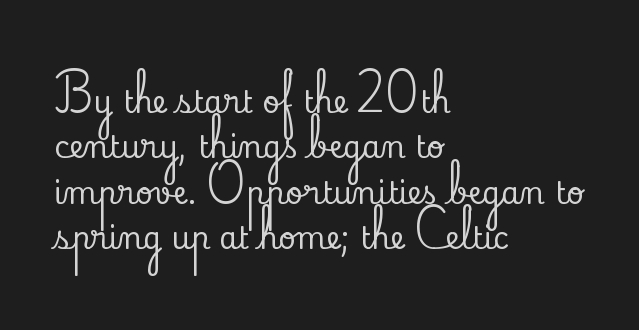
The lettering stays uniformly vertical, giving the passage a roman look. Each letter keeps its own natural width here, so spacing adapts to shape. In terms of letterform style, serifs are clearly present. All the whitespace from short lines collects on the right. Look at the tracking — it's just the regular setting, nothing added.
